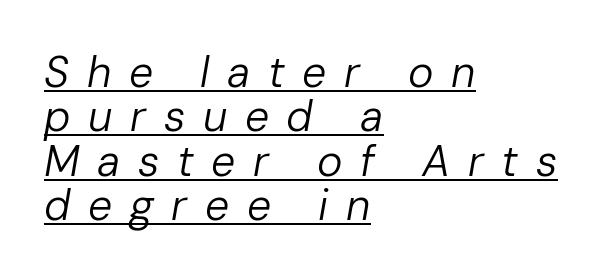
Q: Is the text bold? A: No.
Q: Is the text italic (slanted)? A: Yes, it leans right by about 10 degrees.
Q: Is the text underlined? A: Yes.
Q: How is the paragraph aligned? A: Left-aligned.
Q: Is the spacing between letters normal or unusually wide? A: Unusually wide.
Q: Is the spacing between lines tight, normal or loose? A: Tight.
Q: Width (condensed, normal, or wide)? A: Normal.
Q: Stroke contrast? A: Low.
Q: x-height? A: Medium.
Q: Monospaced? A: No.
